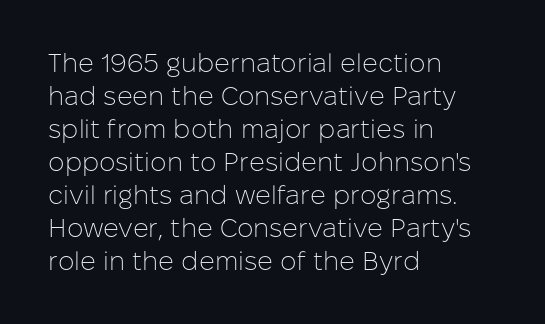
Q: Is the text bold? A: No.
Q: Is the text italic (slanted)? A: No, it is upright.
Q: Is the text underlined? A: No.
Q: How is the paragraph aligned? A: Left-aligned.
Q: Is the spacing between letters normal or unusually wide? A: Normal.
Q: Is the spacing between lines tight, normal or loose? A: Normal.
